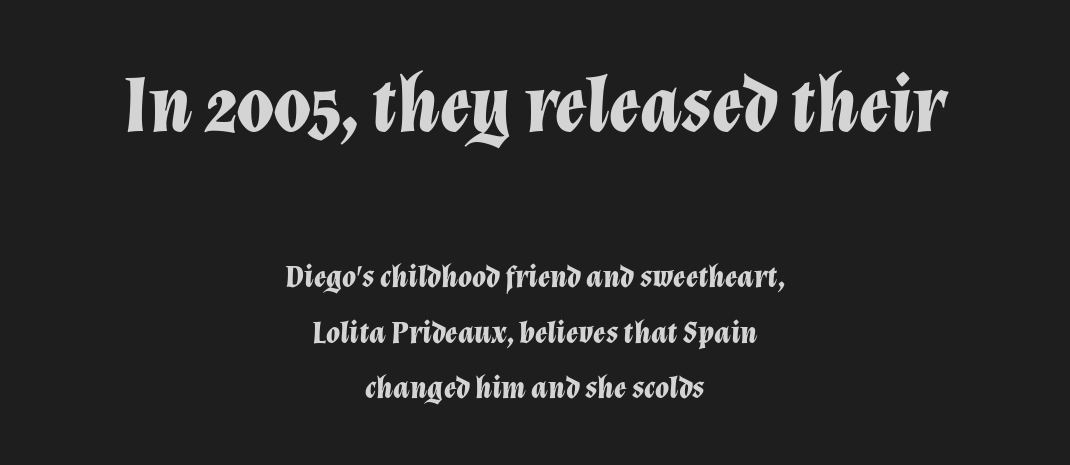
Q: Is the text bold? A: Yes.
Q: Is the text italic (slanted)? A: Yes, it leans right by about 12 degrees.
Q: Is the text underlined? A: No.
Q: How is the paragraph aligned? A: Centered.
Q: Is the spacing between letters normal or unusually wide? A: Normal.
Q: Which block of text is set in a larger size, the first (top) or the second (bottom)? A: The first (top) one.
Q: Width (condensed, normal, or wide)? A: Normal.
Q: Stroke contrast? A: Low.
Q: x-height? A: Medium.
Q: Monospaced? A: No.
